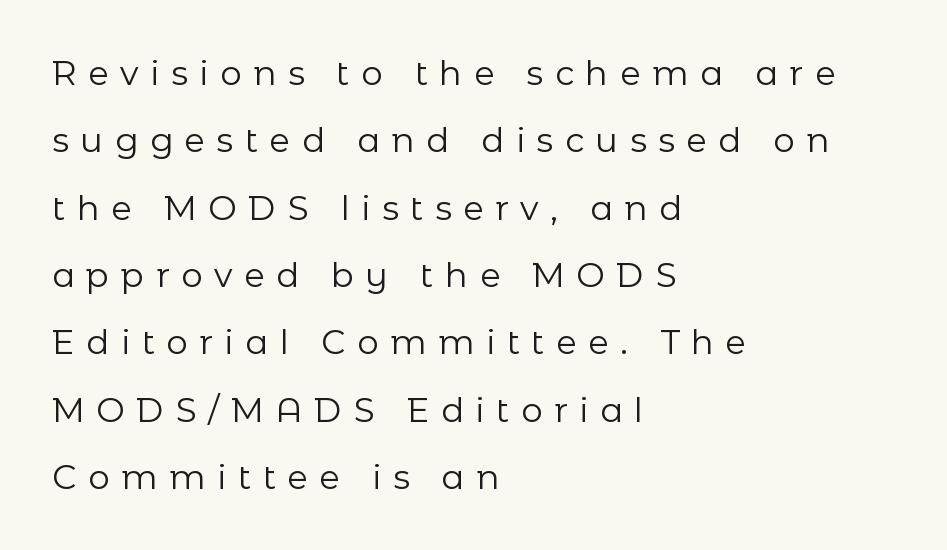
Q: Is the text bold? A: No.
Q: Is the text italic (slanted)? A: No, it is upright.
Q: Is the typeface a serif or a sans-serif typeface? A: Sans-serif.
Q: Is the text underlined? A: No.
Q: How is the paragraph aligned? A: Left-aligned.
Q: Is the spacing between letters normal or unusually wide? A: Unusually wide.
Q: Is the spacing between lines tight, normal or loose? A: Loose.
Q: Width (condensed, normal, or wide)? A: Normal.
Q: Stroke contrast? A: Low.
Q: x-height? A: Medium.
Q: Monospaced? A: No.
